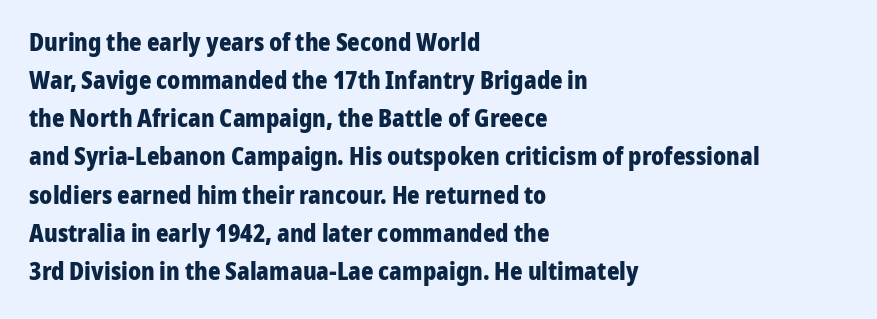
Q: Is the text bold? A: Yes.
Q: Is the text italic (slanted)? A: No, it is upright.
Q: Is the text underlined? A: No.
Q: How is the paragraph aligned? A: Left-aligned.
Q: Is the spacing between letters normal or unusually wide? A: Normal.
Q: Is the spacing between lines tight, normal or loose? A: Normal.
